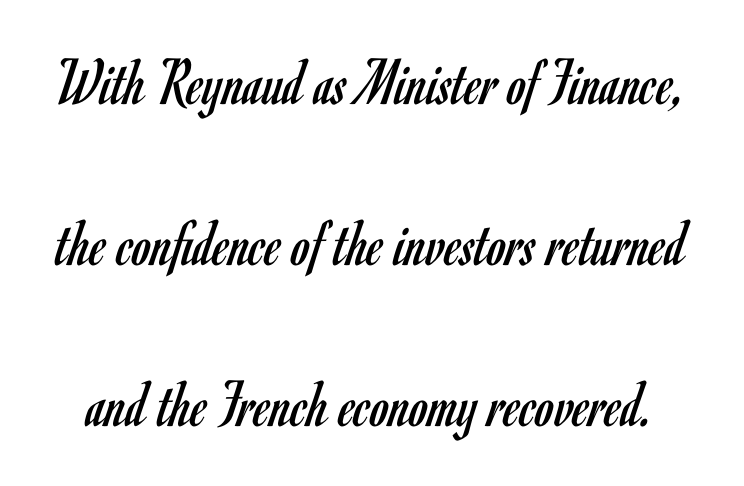
{"serif": "no", "bold": "no", "weight": "regular", "width": "condensed", "stroke_contrast": "low", "x_height": "small", "monospaced": "no", "underline": "no", "line_spacing": "loose", "line_spacing_ratio": 2.37, "letter_spacing": "normal", "letter_spacing_em": 0.0, "glyph_px": 68}
